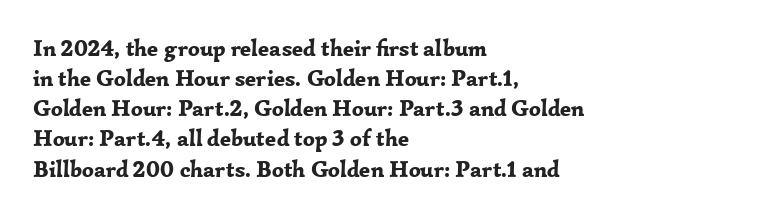
{"italic": "no", "bold": "yes", "underline": "no", "align": "left", "line_spacing": "normal", "line_spacing_ratio": 1.31, "letter_spacing": "normal", "letter_spacing_em": 0.0, "glyph_px": 23}
